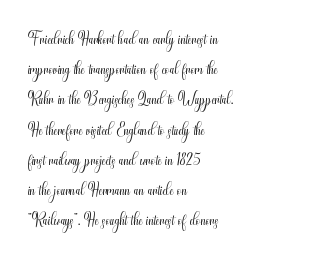
The weight would be labelled regular, book, light, or lighter still. Descender tails drop into unmarked territory. One glance says typical: line gaps are just what's usual.
